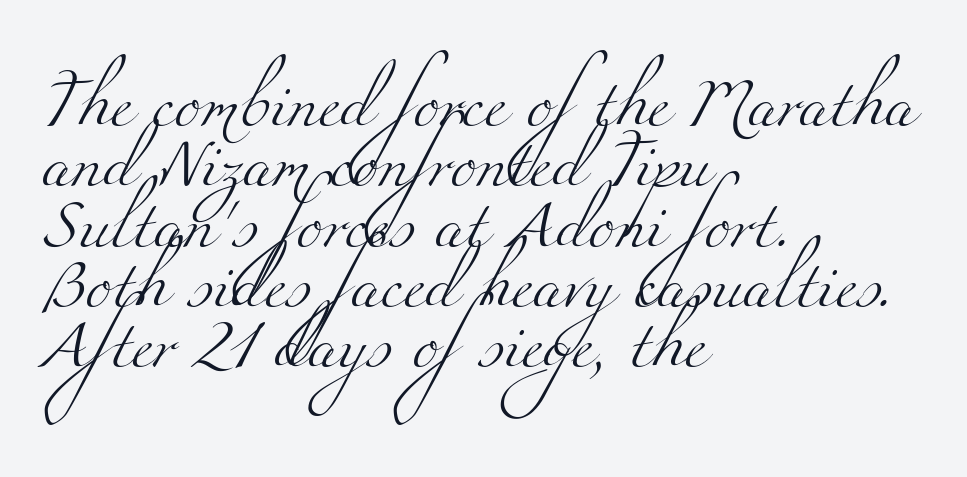
Q: Is the text bold? A: No.
Q: Is the text underlined? A: No.
Q: How is the paragraph aligned? A: Left-aligned.
Q: Is the spacing between letters normal or unusually wide? A: Normal.
Q: Width (condensed, normal, or wide)? A: Wide.
Q: Stroke contrast? A: Medium.
Q: x-height? A: Small.
Q: Monospaced? A: No.
